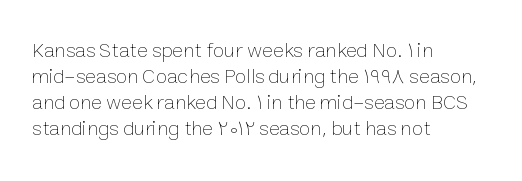
{"italic": "no", "bold": "no", "underline": "no", "align": "left", "line_spacing_ratio": 1.24, "letter_spacing": "normal", "letter_spacing_em": 0.0, "glyph_px": 21}
